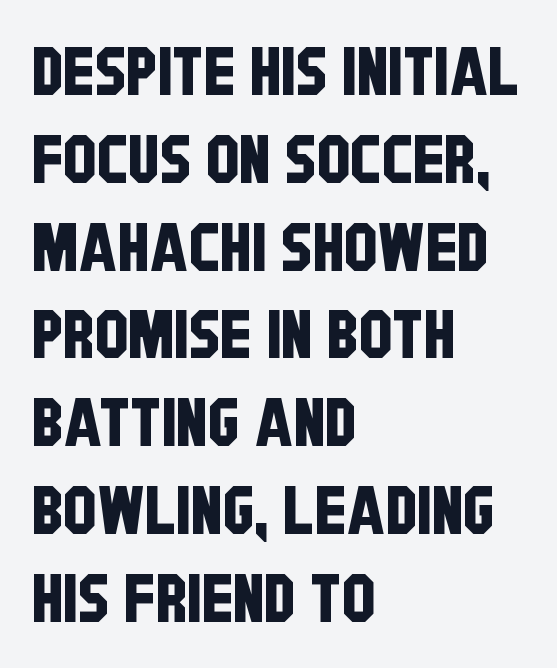
The image shows 67 px condensed sans-serif type; set left-aligned, normal line spacing (1.31x), normal letter spacing, not underlined; low stroke contrast and a large x-height.
